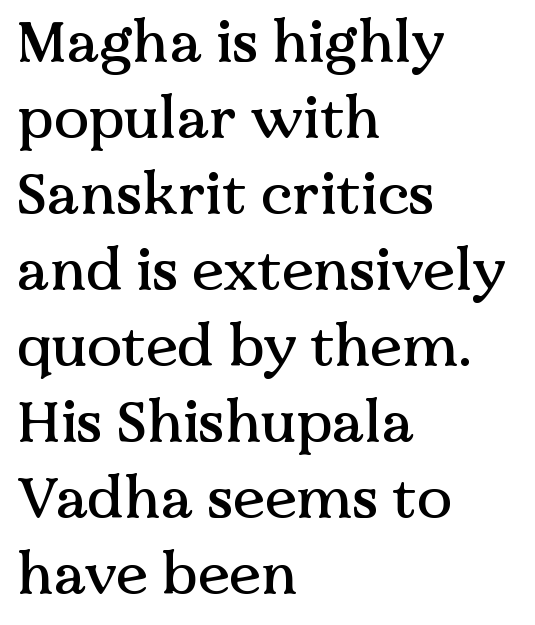
These lines are rendered in a variable-pitch font. The designer left line spacing at the default. Bare-footed words on every line. This rendering employs a face with finishing strokes, i.e., a serif. These lines are set flush left with a ragged right edge. Ordinary non-slanted type is in use.
